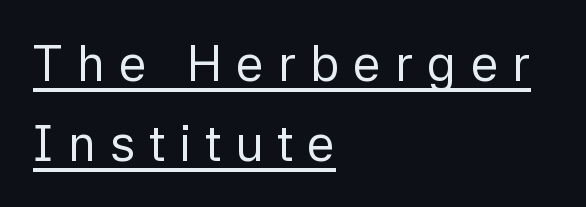
Students, observe: this is what conventionally led text looks like. Which margin do the lines hug? The left one — the right edge is uneven. Students, note that the glyphs here are deliberately spaced far apart. Examine the stroke ends and you'll find no serifs.
